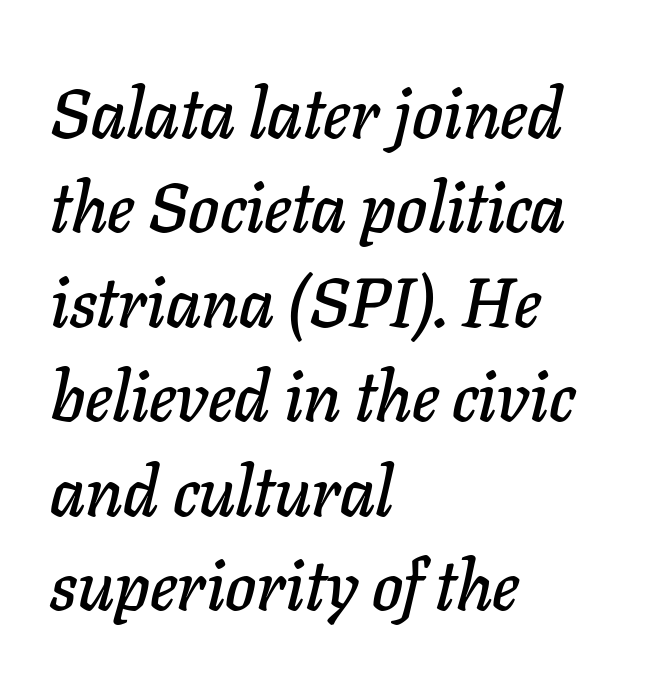
Left-aligned paragraph, ragged on the right. This is oblique type, the kind used for emphasis or titles. Tracking here is standard; glyphs follow each other at the usual distance. The leading is moderate, giving the passage an even texture.
